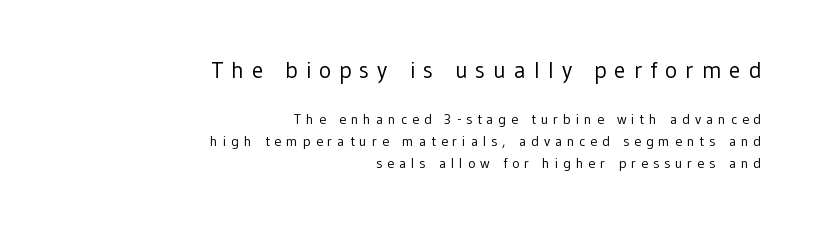
The image shows 23 px text type, upright; set right-aligned, normal line spacing (1.59x), unusually wide letter spacing (+0.35 em), not underlined; the first (top) block is 1.64x larger.
